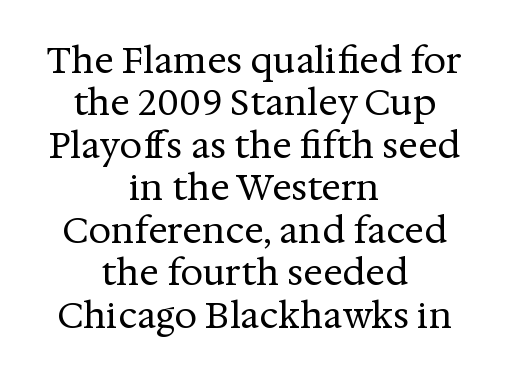
The image shows 36 px regular-weight serif type, upright; set centered, line spacing 1.18x, normal letter spacing, not underlined; medium stroke contrast and a medium x-height.
